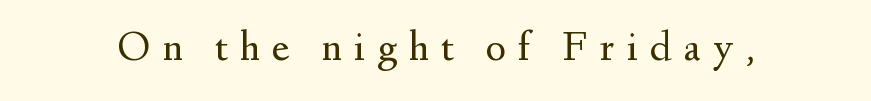
Q: Is the text bold? A: No.
Q: Is the text italic (slanted)? A: No, it is upright.
Q: Is the typeface a serif or a sans-serif typeface? A: Serif.
Q: Is the text underlined? A: No.
Q: Is the spacing between letters normal or unusually wide? A: Unusually wide.
Q: Width (condensed, normal, or wide)? A: Normal.
Q: Stroke contrast? A: Medium.
Q: x-height? A: Small.
Q: Monospaced? A: No.
